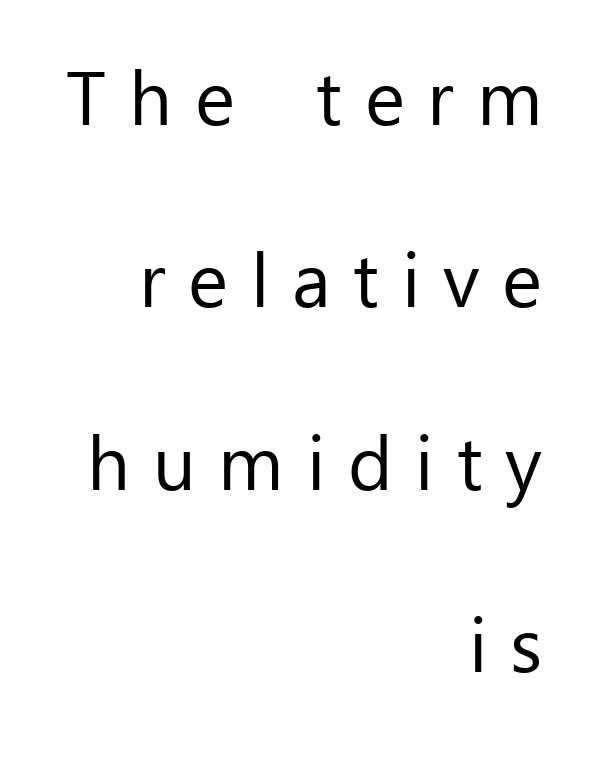
This sample trades compactness for vertical openness between lines. These lines are rendered in a variable-pitch font. Ascenders rise straight up at ninety degrees. All the whitespace from short lines collects on the left.
